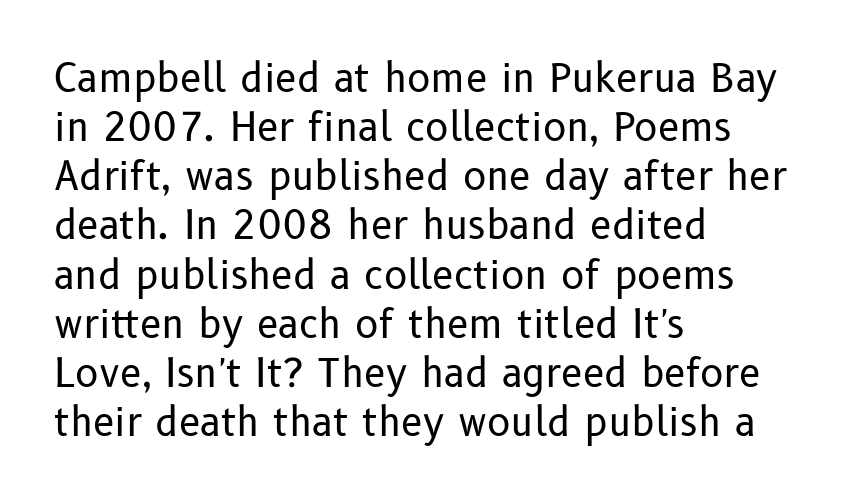
{"serif": "no", "italic": "no", "bold": "no", "weight": "regular", "width": "normal", "stroke_contrast": "low", "x_height": "medium", "monospaced": "no", "underline": "no", "align": "left", "line_spacing": "normal", "line_spacing_ratio": 1.26, "letter_spacing": "normal", "letter_spacing_em": 0.0, "glyph_px": 39}
